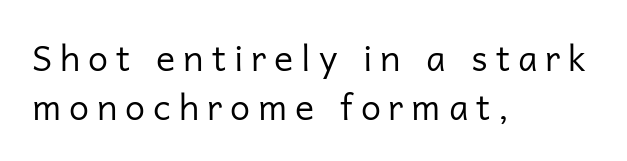
Q: Is the text bold? A: No.
Q: Is the text italic (slanted)? A: No, it is upright.
Q: Is the typeface a serif or a sans-serif typeface? A: Sans-serif.
Q: Is the text underlined? A: No.
Q: How is the paragraph aligned? A: Left-aligned.
Q: Is the spacing between letters normal or unusually wide? A: Unusually wide.
Q: Is the spacing between lines tight, normal or loose? A: Normal.
Q: Width (condensed, normal, or wide)? A: Normal.
Q: Stroke contrast? A: Low.
Q: x-height? A: Medium.
Q: Monospaced? A: No.
